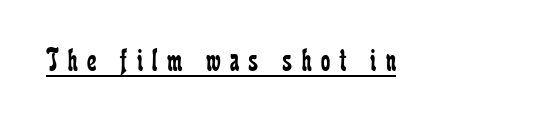
The image shows 33 px regular-weight, condensed serif type, upright; set unusually wide letter spacing (+0.28 em), underlined; low stroke contrast and a medium x-height.
